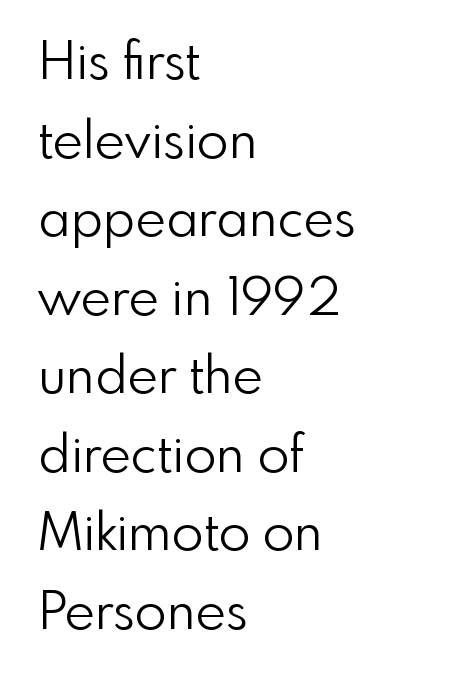
{"serif": "no", "italic": "no", "bold": "no", "weight": "light", "width": "normal", "stroke_contrast": "low", "x_height": "small", "monospaced": "no", "underline": "no", "align": "left", "line_spacing": "normal", "line_spacing_ratio": 1.51, "letter_spacing": "normal", "letter_spacing_em": 0.0, "glyph_px": 52}
